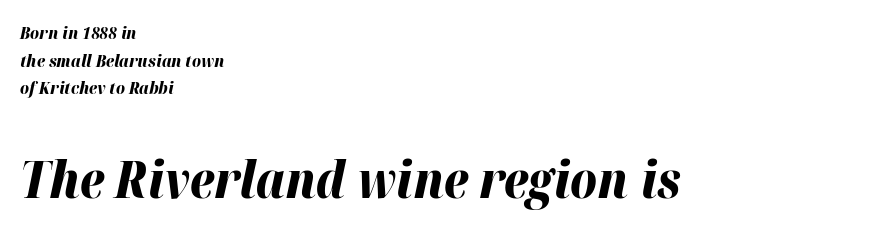
Q: Is the text bold? A: Yes.
Q: Is the text italic (slanted)? A: Yes, it leans right by about 12 degrees.
Q: Is the text underlined? A: No.
Q: How is the paragraph aligned? A: Left-aligned.
Q: Is the spacing between letters normal or unusually wide? A: Normal.
Q: Is the spacing between lines tight, normal or loose? A: Normal.
Q: Which block of text is set in a larger size, the first (top) or the second (bottom)? A: The second (bottom) one.
Q: Width (condensed, normal, or wide)? A: Normal.
Q: Stroke contrast? A: High.
Q: x-height? A: Medium.
Q: Monospaced? A: No.
